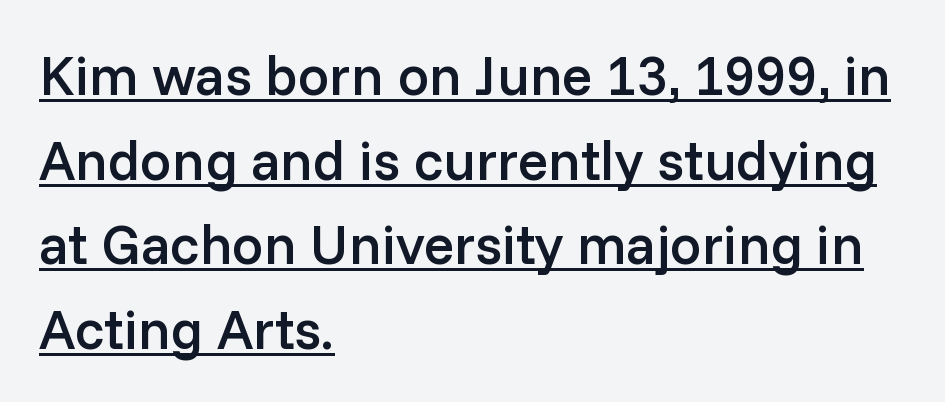
{"serif": "no", "italic": "no", "bold": "semi", "weight": "semibold", "width": "normal", "stroke_contrast": "low", "x_height": "medium", "monospaced": "no", "underline": "yes", "align": "left", "line_spacing": "normal", "line_spacing_ratio": 1.51, "letter_spacing": "normal", "letter_spacing_em": 0.0, "glyph_px": 56}
